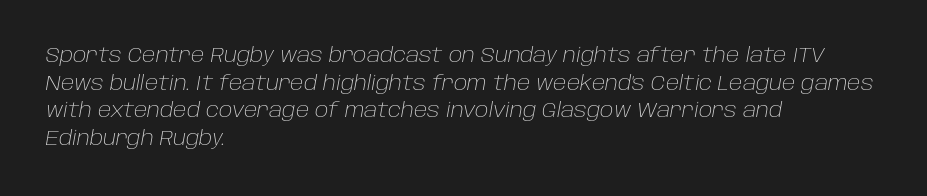
The image shows 20 px text type, italic (leaning right); set left-aligned, normal line spacing (1.38x), normal letter spacing, not underlined.
